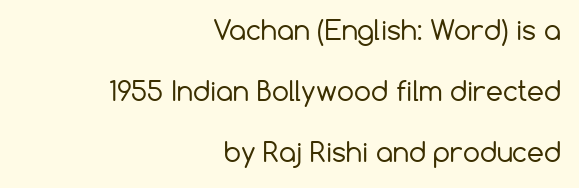
{"italic": "no", "bold": "no", "underline": "no", "align": "right", "line_spacing": "loose", "line_spacing_ratio": 2.26, "letter_spacing": "normal", "letter_spacing_em": 0.0, "glyph_px": 27}
